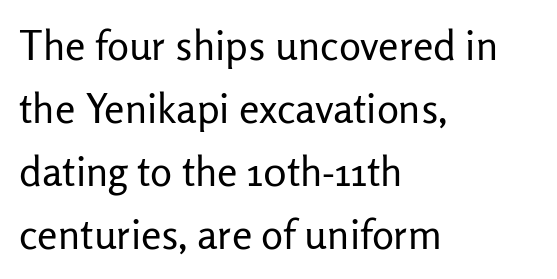
The line-height multiplier appears to be the usual default. Glance below the letters and you will spot only blank space. Alignment: flush left. No chunkiness to these letters — they're not bold. Nobody touched the tracking dial on this one. Serifs: no, the terminals of the letterforms are clean.
